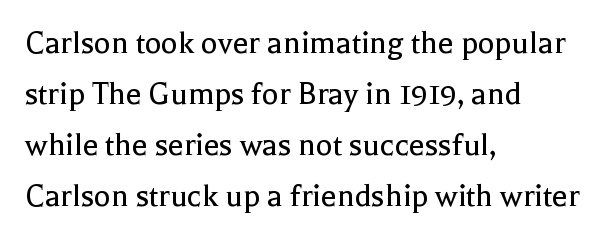
{"serif": "yes", "italic": "no", "bold": "no", "weight": "regular", "width": "normal", "x_height": "medium", "monospaced": "no", "underline": "no", "align": "left", "line_spacing": "normal", "line_spacing_ratio": 1.46, "letter_spacing": "normal", "letter_spacing_em": 0.0, "glyph_px": 35}
